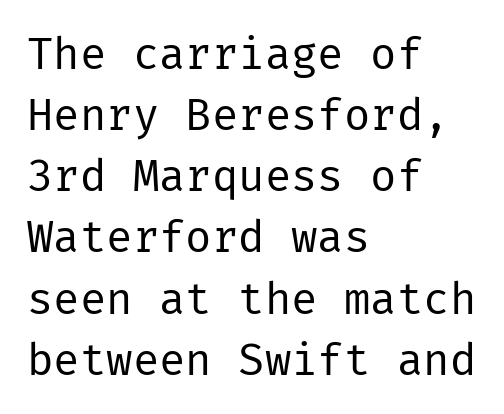
Every row of glyphs begins at an identical x-position on the left. No word sits above an underline. Each new line begins a customary step beneath the previous one. Does extra space separate the letters? No, they use regular spacing. The typeface has the unassuming heft of standard copy or less. Nope, no serifs anywhere on these letters.
